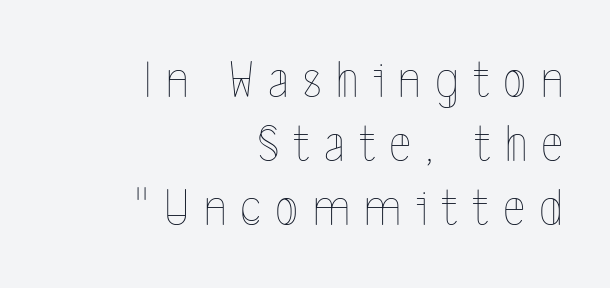
The image shows 53 px thin, condensed type, upright; set right-aligned, line spacing 1.21x, unusually wide letter spacing (+0.27 em), not underlined; a medium x-height.
